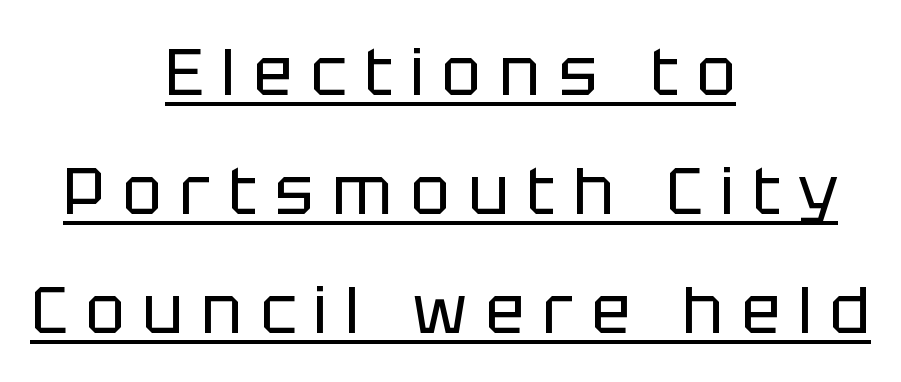
The image shows 66 px regular-weight sans-serif type, upright; set centered, line spacing 1.8x, unusually wide letter spacing (+0.27 em), underlined; low stroke contrast and a large x-height.
